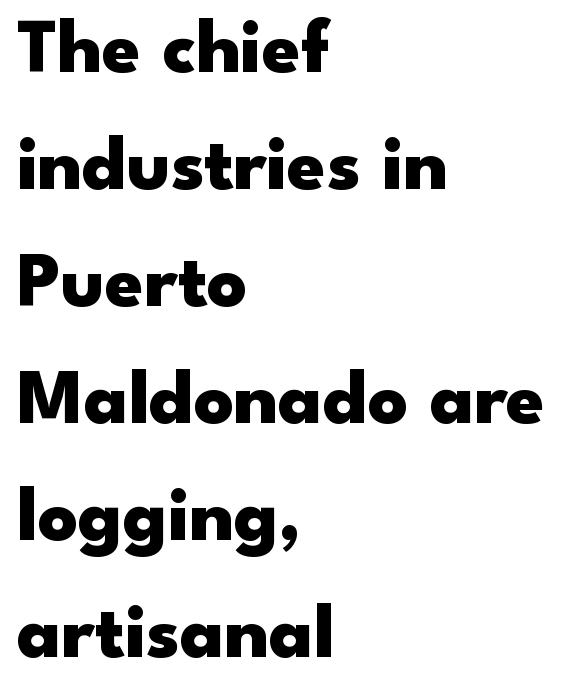
{"serif": "no", "italic": "no", "bold": "yes", "weight": "heavy", "width": "wide", "stroke_contrast": "low", "x_height": "small", "monospaced": "no", "underline": "no", "align": "left", "line_spacing": "normal", "line_spacing_ratio": 1.5, "letter_spacing": "normal", "letter_spacing_em": 0.0, "glyph_px": 78}
